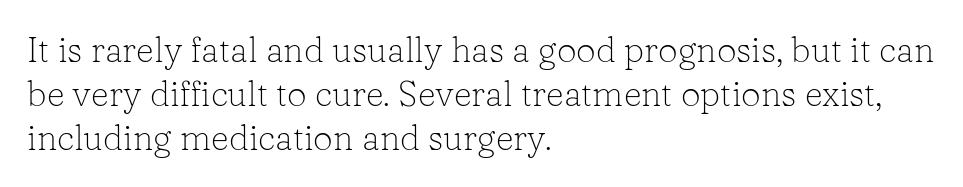
{"serif": "yes", "italic": "no", "bold": "no", "weight": "light", "width": "normal", "stroke_contrast": "low", "x_height": "medium", "monospaced": "no", "underline": "no", "align": "left", "line_spacing": "normal", "line_spacing_ratio": 1.26, "letter_spacing": "normal", "letter_spacing_em": 0.0, "glyph_px": 35}
